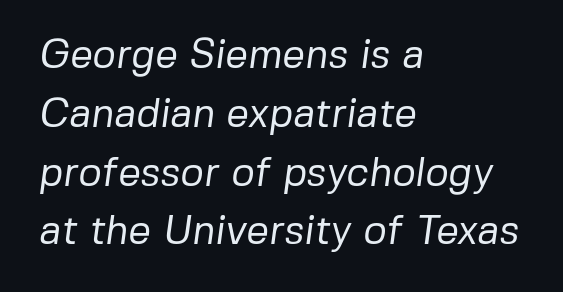
Q: Is the text bold? A: No.
Q: Is the typeface a serif or a sans-serif typeface? A: Sans-serif.
Q: Is the text underlined? A: No.
Q: How is the paragraph aligned? A: Left-aligned.
Q: Is the spacing between letters normal or unusually wide? A: Normal.
Q: Is the spacing between lines tight, normal or loose? A: Normal.
Q: Width (condensed, normal, or wide)? A: Normal.
Q: Stroke contrast? A: Low.
Q: x-height? A: Medium.
Q: Monospaced? A: No.
